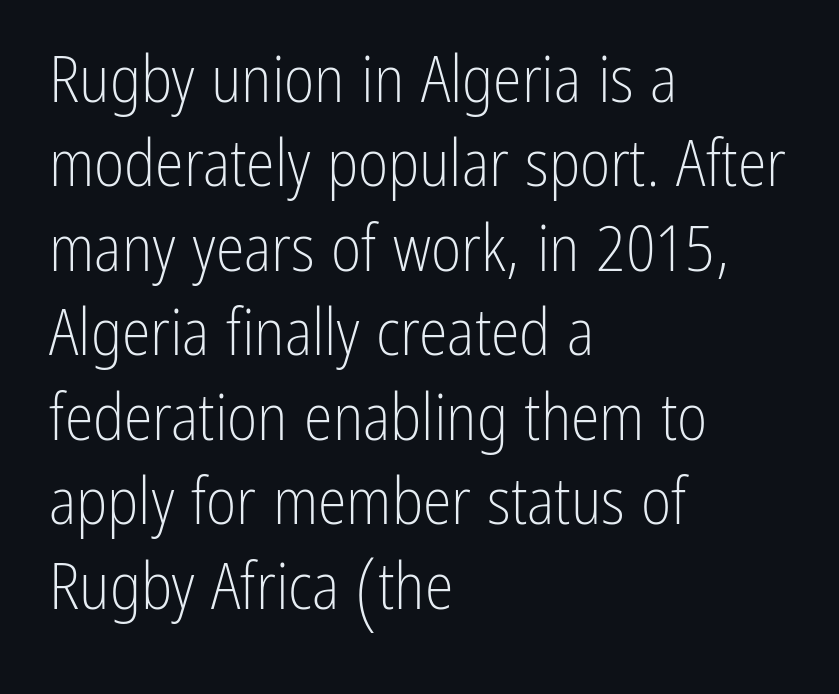
The image shows 65 px light, condensed sans-serif type, upright; set left-aligned, normal line spacing (1.3x), normal letter spacing, not underlined; low stroke contrast and a medium x-height.
